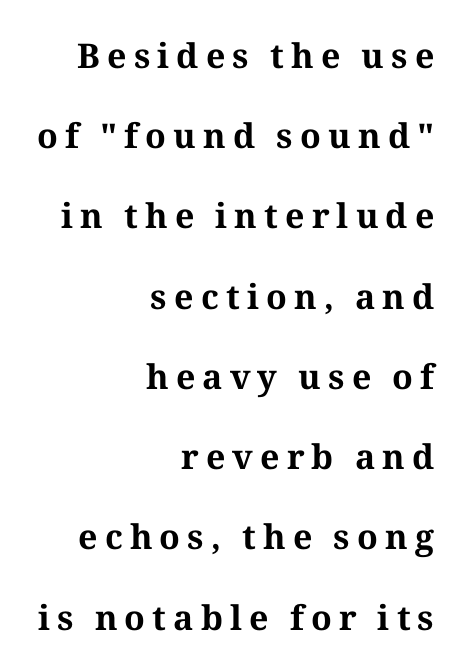
The image shows 34 px bold serif type, upright; set right-aligned, loose line spacing (2.36x), unusually wide letter spacing (+0.21 em), not underlined; medium stroke contrast and a medium x-height.
